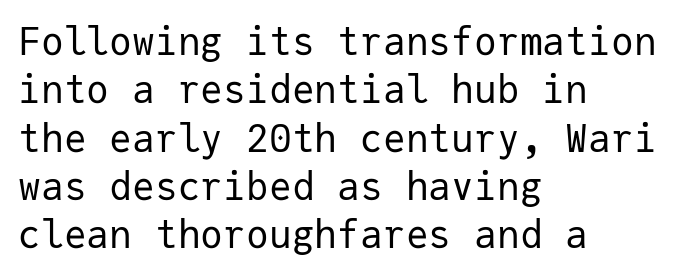
Q: Is the text bold? A: No.
Q: Is the text italic (slanted)? A: No, it is upright.
Q: Is the typeface a serif or a sans-serif typeface? A: Sans-serif.
Q: Is the text underlined? A: No.
Q: How is the paragraph aligned? A: Left-aligned.
Q: Is the spacing between letters normal or unusually wide? A: Normal.
Q: Is the spacing between lines tight, normal or loose? A: Normal.
Q: Width (condensed, normal, or wide)? A: Normal.
Q: Stroke contrast? A: Low.
Q: x-height? A: Medium.
Q: Monospaced? A: Yes.
